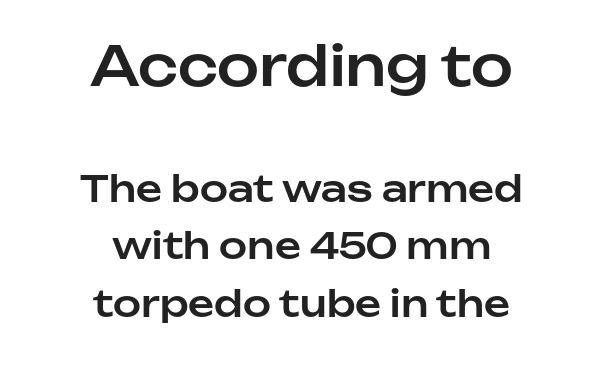
{"serif": "no", "italic": "no", "width": "normal", "stroke_contrast": "low", "x_height": "medium", "monospaced": "no", "underline": "no", "align": "center", "line_spacing": "normal", "line_spacing_ratio": 1.6, "letter_spacing": "normal", "letter_spacing_em": 0.0, "larger_block": "first", "size_ratio": 1.5, "glyph_px": 54}
